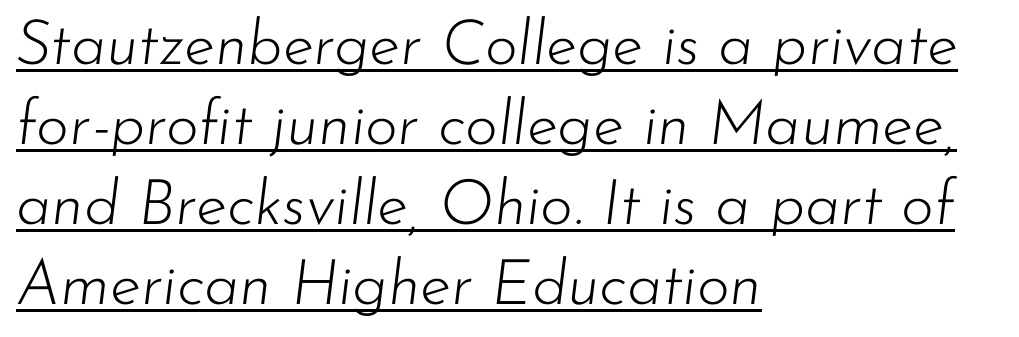
{"italic": "yes", "lean": "right", "slant_degrees": 7, "bold": "no", "weight": "light", "width": "normal", "stroke_contrast": "low", "x_height": "small", "monospaced": "no", "underline": "yes", "align": "left", "line_spacing": "normal", "line_spacing_ratio": 1.27, "letter_spacing": "normal", "letter_spacing_em": 0.0, "glyph_px": 63}
